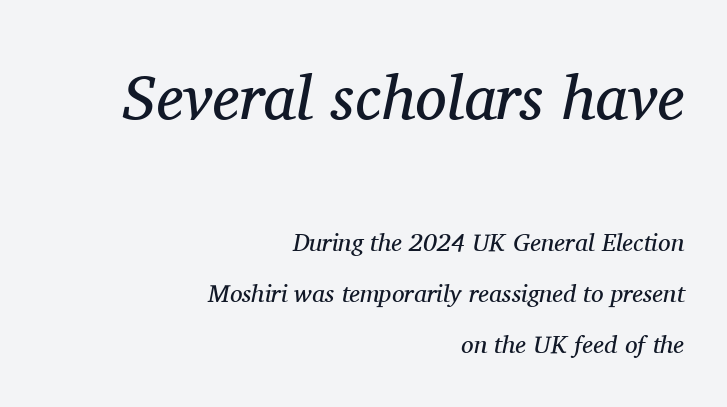
The image shows 63 px regular-weight serif type, italic (leaning right); set right-aligned, loose line spacing (2.03x), normal letter spacing, not underlined; the first (top) block is 2.52x larger; medium stroke contrast and a medium x-height.
